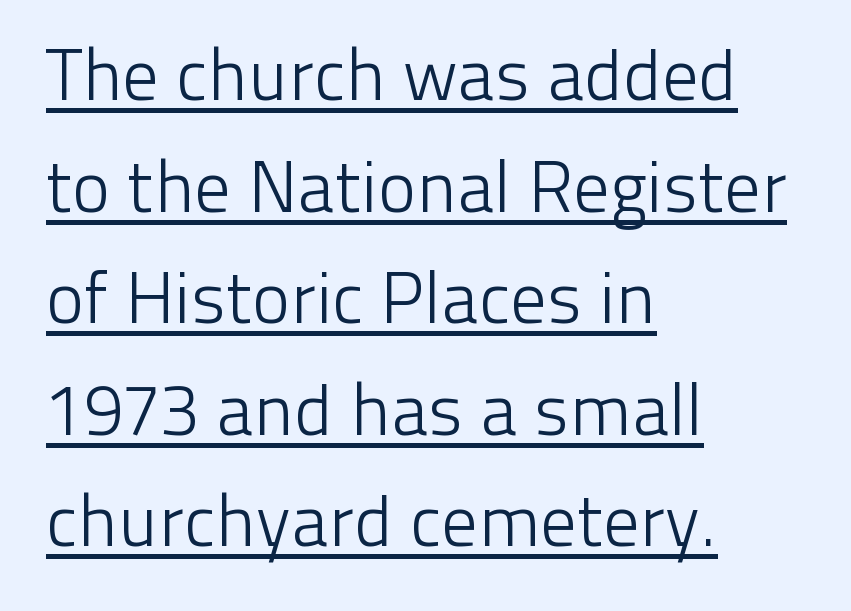
The image shows 72 px light sans-serif type, upright; set left-aligned, normal line spacing (1.55x), normal letter spacing, underlined; low stroke contrast and a medium x-height.
